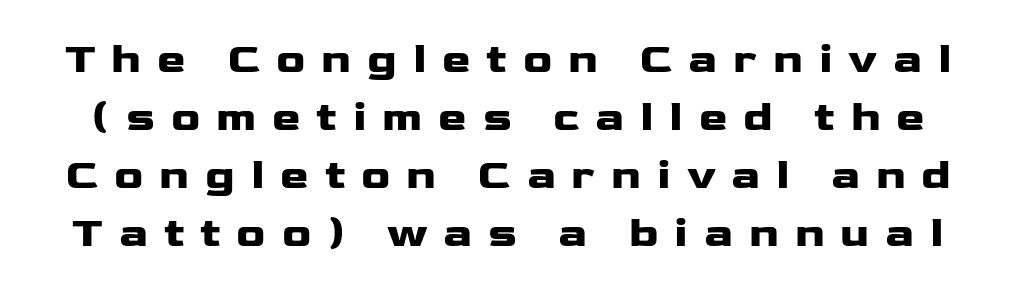
The image shows 43 px wide sans-serif type, upright; set normal line spacing (1.35x), unusually wide letter spacing (+0.37 em), not underlined; low stroke contrast and a medium x-height.
